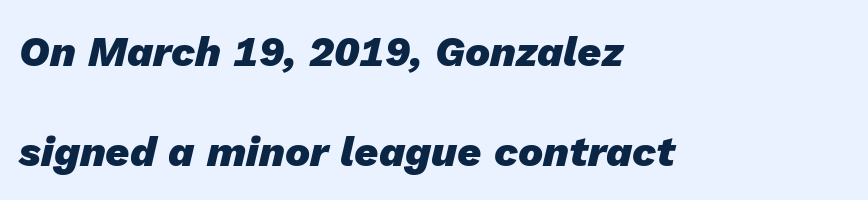
Q: Is the text bold? A: Yes.
Q: Is the text italic (slanted)? A: Yes, it leans right by about 13 degrees.
Q: Is the text underlined? A: No.
Q: How is the paragraph aligned? A: Left-aligned.
Q: Is the spacing between letters normal or unusually wide? A: Normal.
Q: Is the spacing between lines tight, normal or loose? A: Loose.
Q: Width (condensed, normal, or wide)? A: Normal.
Q: Stroke contrast? A: Low.
Q: x-height? A: Medium.
Q: Monospaced? A: No.
